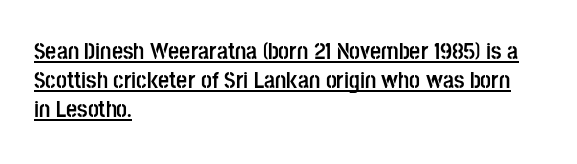
Q: Is the text bold? A: Yes.
Q: Is the text italic (slanted)? A: No, it is upright.
Q: Is the text underlined? A: Yes.
Q: How is the paragraph aligned? A: Left-aligned.
Q: Is the spacing between letters normal or unusually wide? A: Normal.
